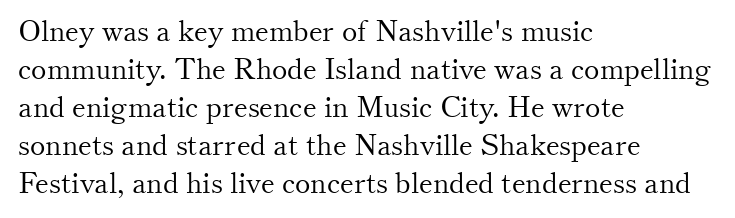
The image shows 29 px light serif type, upright; set left-aligned, normal line spacing (1.31x), normal letter spacing, not underlined; medium stroke contrast and a small x-height.
